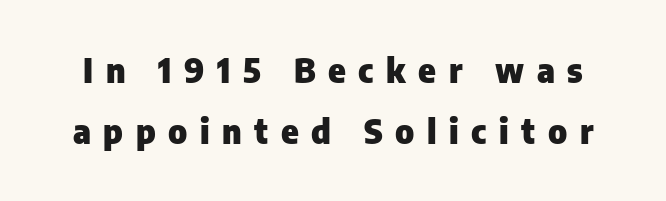
{"serif": "no", "italic": "no", "bold": "yes", "weight": "heavy", "width": "normal", "stroke_contrast": "low", "x_height": "medium", "monospaced": "no", "underline": "no", "line_spacing_ratio": 1.84, "letter_spacing": "wide", "letter_spacing_em": 0.38, "glyph_px": 33}
